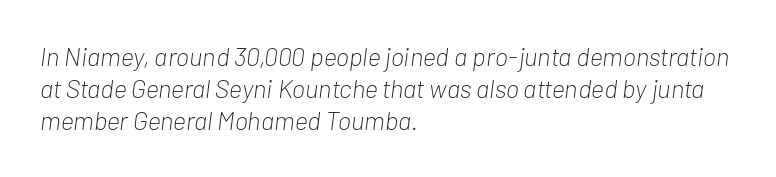
Q: Is the text bold? A: No.
Q: Is the text italic (slanted)? A: Yes, it leans right by about 7 degrees.
Q: Is the text underlined? A: No.
Q: How is the paragraph aligned? A: Left-aligned.
Q: Is the spacing between letters normal or unusually wide? A: Normal.
